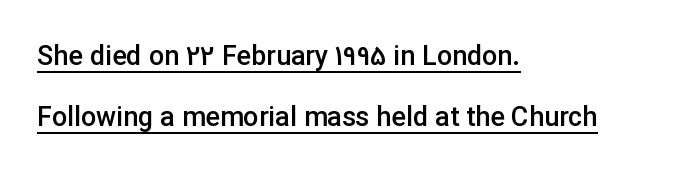
The image shows 27 px text type, upright; set left-aligned, loose line spacing (2.25x), normal letter spacing, underlined.
